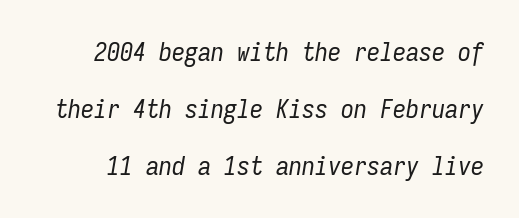
{"italic": "yes", "lean": "right", "slant_degrees": 9, "bold": "no", "underline": "no", "line_spacing": "loose", "line_spacing_ratio": 2.19, "letter_spacing": "normal", "letter_spacing_em": 0.0, "glyph_px": 26}
